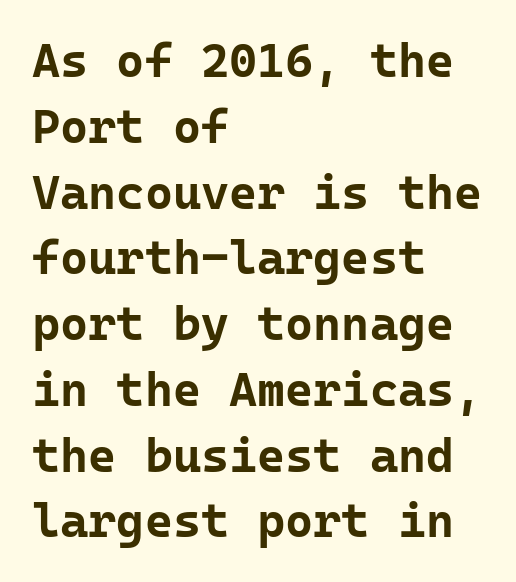
Q: Is the text bold? A: Yes.
Q: Is the text italic (slanted)? A: No, it is upright.
Q: Is the typeface a serif or a sans-serif typeface? A: Sans-serif.
Q: Is the text underlined? A: No.
Q: How is the paragraph aligned? A: Left-aligned.
Q: Is the spacing between letters normal or unusually wide? A: Normal.
Q: Is the spacing between lines tight, normal or loose? A: Normal.
Q: Width (condensed, normal, or wide)? A: Normal.
Q: Stroke contrast? A: Low.
Q: x-height? A: Medium.
Q: Monospaced? A: Yes.
